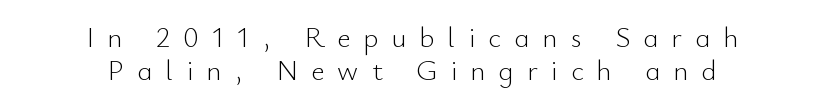
Nothing heavy about these letters — not bold at all. Notice how the stems are strictly vertical — no italics here. Note the varied advance widths — an 'i' is clearly narrower than an 'm'. Successive baselines arrive quickly, one right under another.
